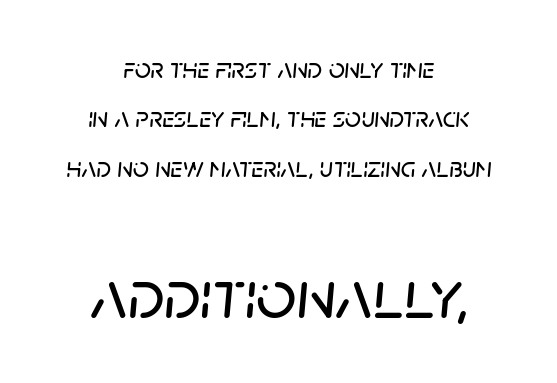
{"italic": "yes", "lean": "right", "slant_degrees": 5, "width": "normal", "stroke_contrast": "low", "x_height": "large", "monospaced": "no", "underline": "no", "align": "center", "line_spacing_ratio": 1.76, "letter_spacing": "normal", "letter_spacing_em": 0.0, "larger_block": "second", "size_ratio": 2.5, "glyph_px": 70}
